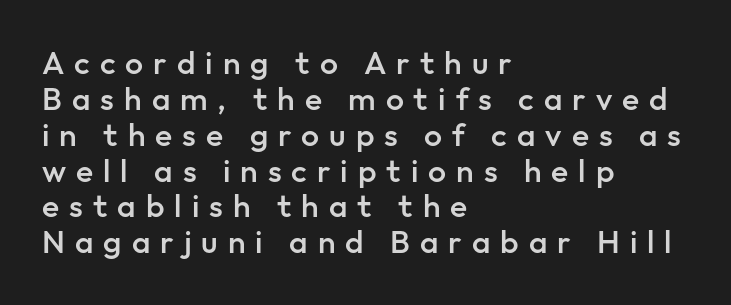
{"serif": "no", "italic": "no", "bold": "semi", "weight": "semibold", "width": "normal", "stroke_contrast": "low", "x_height": "medium", "monospaced": "no", "underline": "no", "align": "left", "line_spacing": "tight", "line_spacing_ratio": 1.12, "letter_spacing": "wide", "letter_spacing_em": 0.31, "glyph_px": 32}
